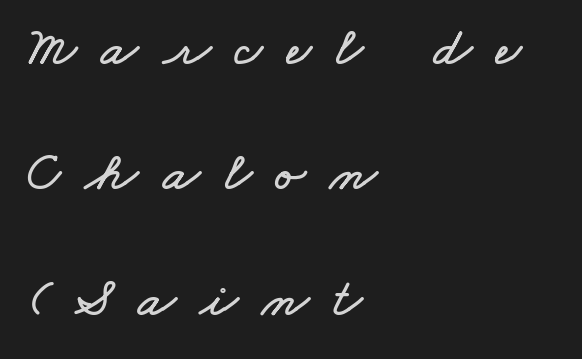
{"width": "wide", "stroke_contrast": "low", "x_height": "small", "monospaced": "no", "underline": "no", "align": "left", "line_spacing": "loose", "line_spacing_ratio": 2.28, "letter_spacing": "wide", "letter_spacing_em": 0.44, "glyph_px": 55}
